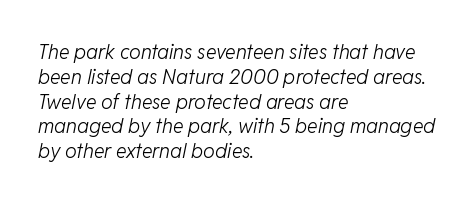
Q: Is the text bold? A: No.
Q: Is the text italic (slanted)? A: Yes, it leans right by about 11 degrees.
Q: Is the text underlined? A: No.
Q: How is the paragraph aligned? A: Left-aligned.
Q: Is the spacing between letters normal or unusually wide? A: Normal.
